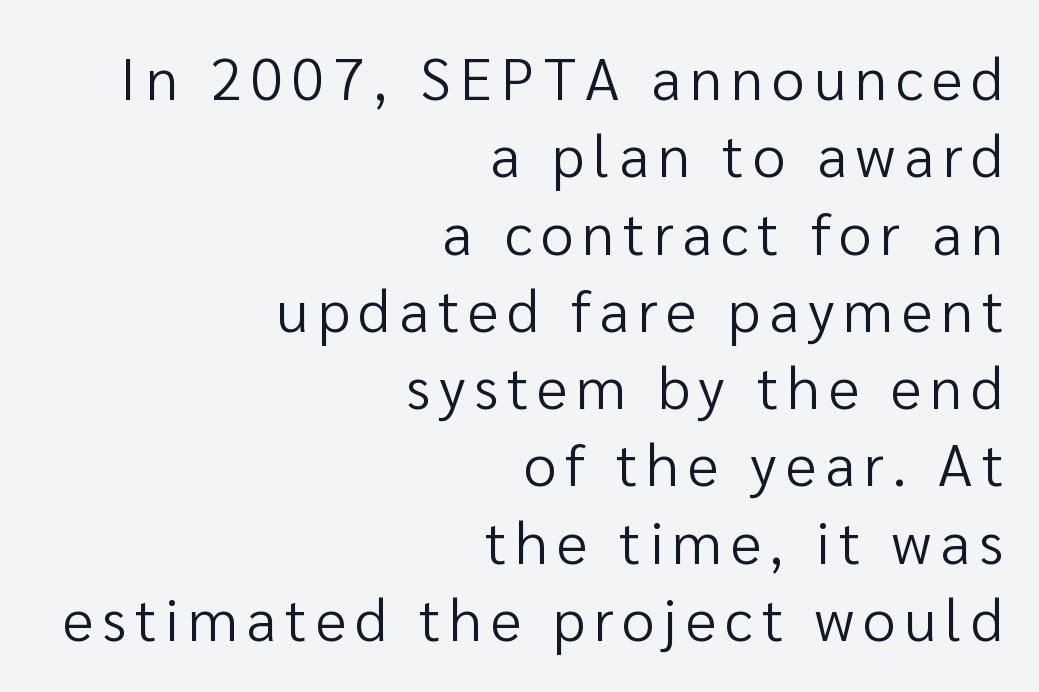
Q: Is the text bold? A: No.
Q: Is the text italic (slanted)? A: No, it is upright.
Q: Is the typeface a serif or a sans-serif typeface? A: Sans-serif.
Q: Is the text underlined? A: No.
Q: How is the paragraph aligned? A: Right-aligned.
Q: Is the spacing between lines tight, normal or loose? A: Normal.
Q: Width (condensed, normal, or wide)? A: Normal.
Q: Stroke contrast? A: Low.
Q: x-height? A: Medium.
Q: Monospaced? A: No.
